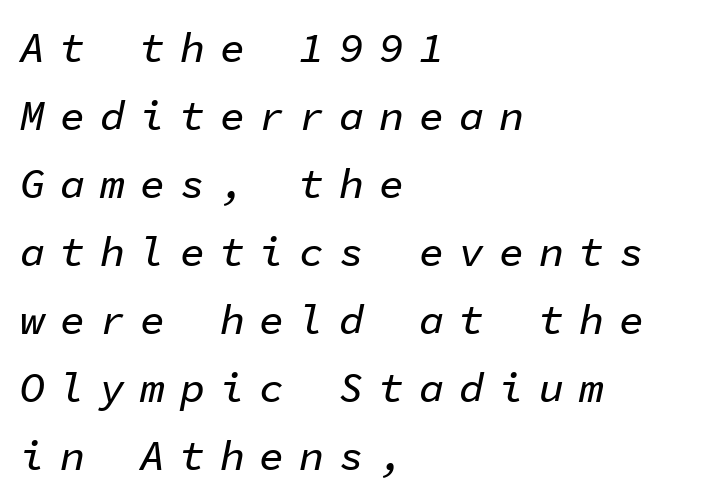
The image shows 42 px text type, italic (leaning right), monospaced; set left-aligned, normal line spacing (1.62x), unusually wide letter spacing (+0.35 em), not underlined; low stroke contrast and a medium x-height.
